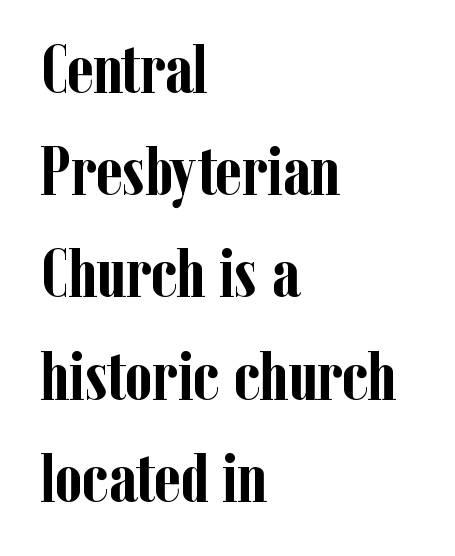
{"serif": "yes", "italic": "no", "bold": "yes", "weight": "semibold", "width": "condensed", "stroke_contrast": "low", "x_height": "medium", "monospaced": "no", "underline": "no", "align": "left", "line_spacing": "normal", "line_spacing_ratio": 1.46, "letter_spacing": "normal", "letter_spacing_em": 0.0, "glyph_px": 70}
